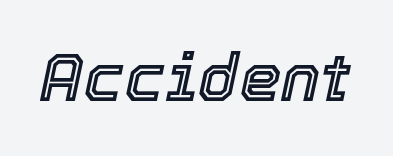
Here the glyphs are tracked normally, forming tight word shapes. Would a proofreader flag this as italicized? Yes. Think of a printed novel: that variable character pitch is what you see here. The space directly below the letters is spotless.
